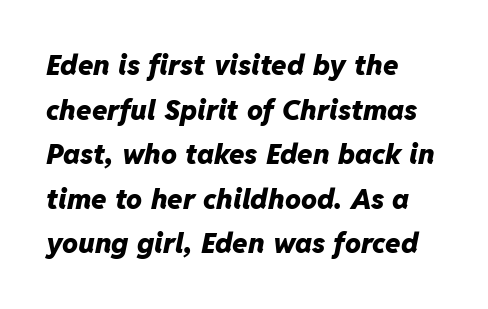
{"italic": "yes", "lean": "right", "slant_degrees": 11, "bold": "yes", "weight": "heavy", "width": "normal", "stroke_contrast": "low", "x_height": "medium", "monospaced": "no", "underline": "no", "align": "left", "line_spacing": "normal", "line_spacing_ratio": 1.59, "letter_spacing": "normal", "letter_spacing_em": 0.0, "glyph_px": 28}
